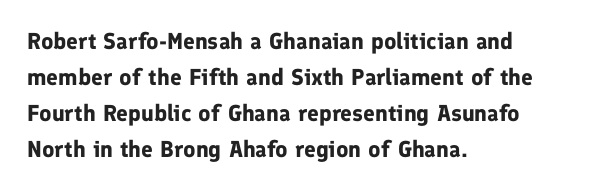
The line-height multiplier appears to be the usual default. Plain, unruled lines of type. The type is set solid horizontally, with unmodified tracking. Horizontal alignment here is leftward, the default for most running prose. Does the weight exceed regular? Yes, all the way to bold.
